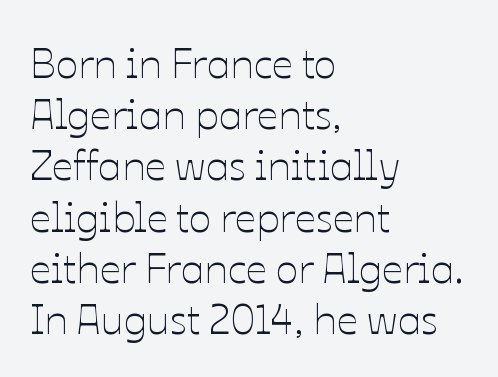
The image shows 42 px thin type, upright; set left-aligned, line spacing 1.22x, normal letter spacing, not underlined; low stroke contrast and a medium x-height.
